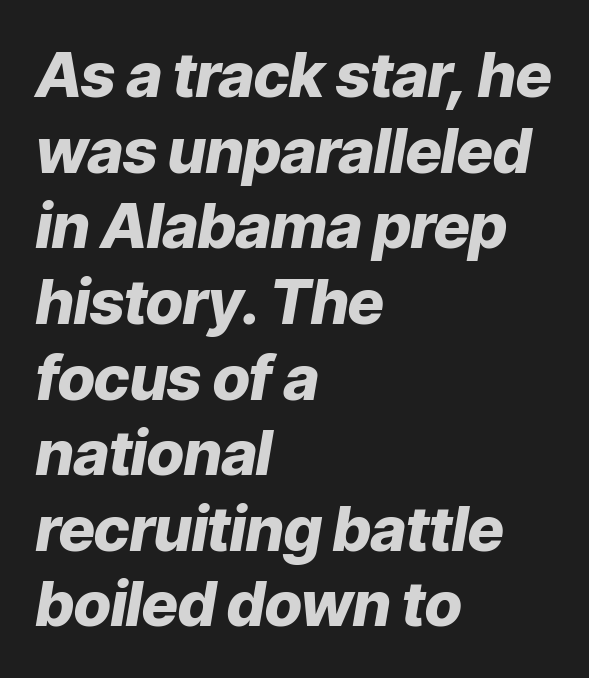
{"italic": "yes", "lean": "right", "slant_degrees": 9, "bold": "yes", "weight": "heavy", "width": "normal", "stroke_contrast": "low", "x_height": "medium", "monospaced": "no", "underline": "no", "align": "left", "line_spacing_ratio": 1.22, "letter_spacing": "normal", "letter_spacing_em": 0.0, "glyph_px": 62}
